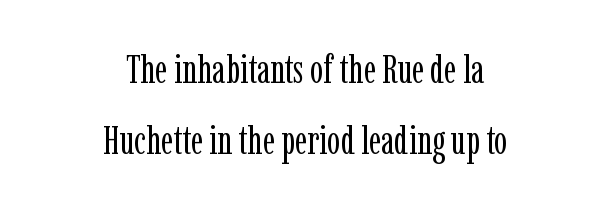
Is there any slant? The stems are plumb. Teacher's note: observe the equal gaps on both sides — that is centered alignment. In terms of letterspacing, this is plain default setting. These glyphs show unthickened strokes, regular width or finer. Check under the words: just untouched page. This rendering employs a face with finishing strokes, i.e., a serif.
